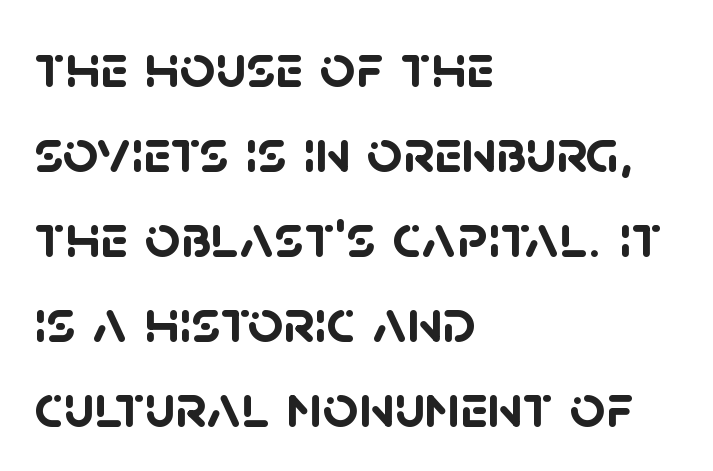
Q: Is the text bold? A: Yes.
Q: Is the typeface a serif or a sans-serif typeface? A: Sans-serif.
Q: Is the text underlined? A: No.
Q: How is the paragraph aligned? A: Left-aligned.
Q: Is the spacing between letters normal or unusually wide? A: Normal.
Q: Is the spacing between lines tight, normal or loose? A: Normal.
Q: Width (condensed, normal, or wide)? A: Normal.
Q: Stroke contrast? A: Low.
Q: x-height? A: Large.
Q: Monospaced? A: No.
